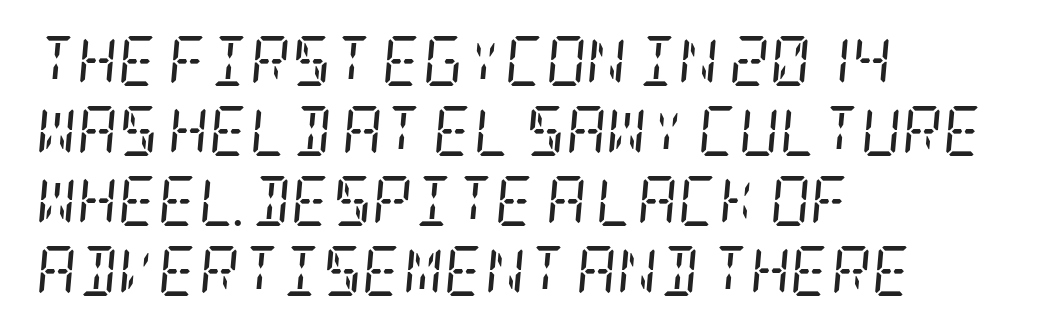
Q: Is the text bold? A: No.
Q: Is the text italic (slanted)? A: Yes, it leans right by about 5 degrees.
Q: Is the typeface a serif or a sans-serif typeface? A: Serif.
Q: Is the text underlined? A: No.
Q: How is the paragraph aligned? A: Left-aligned.
Q: Is the spacing between letters normal or unusually wide? A: Normal.
Q: Is the spacing between lines tight, normal or loose? A: Normal.
Q: Width (condensed, normal, or wide)? A: Condensed.
Q: Stroke contrast? A: Low.
Q: x-height? A: Large.
